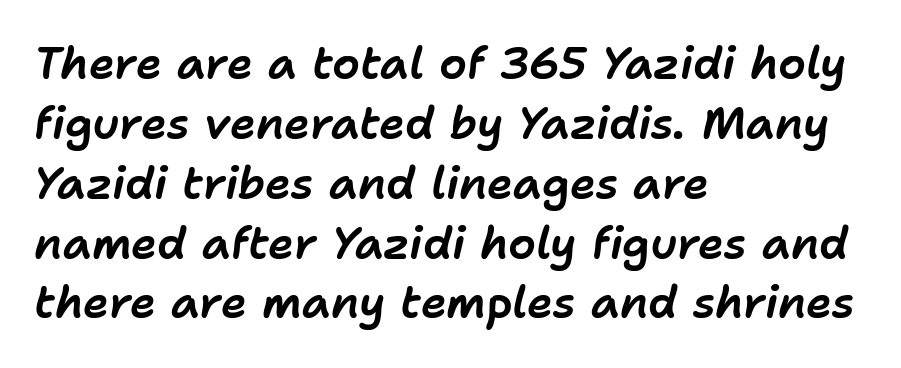
{"italic": "yes", "lean": "right", "slant_degrees": 11, "width": "normal", "stroke_contrast": "low", "x_height": "medium", "monospaced": "no", "underline": "no", "align": "left", "line_spacing": "normal", "line_spacing_ratio": 1.36, "letter_spacing": "normal", "letter_spacing_em": 0.0, "glyph_px": 44}
